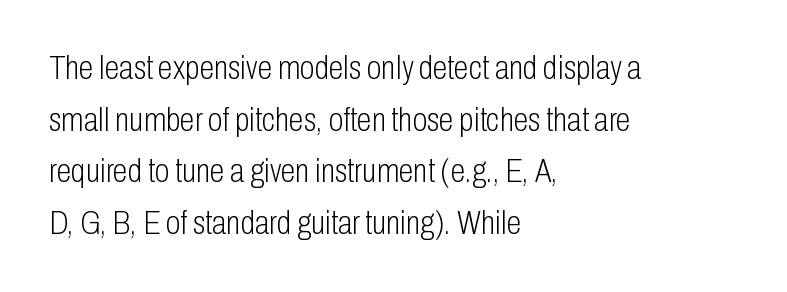
The image shows 34 px light, condensed sans-serif type, upright; set left-aligned, normal line spacing (1.52x), normal letter spacing, not underlined; low stroke contrast and a medium x-height.
